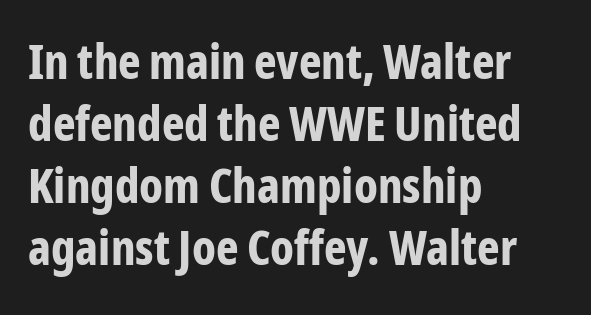
The image shows 48 px bold, condensed sans-serif type, upright; set left-aligned, normal line spacing (1.29x), normal letter spacing, not underlined; low stroke contrast and a medium x-height.
